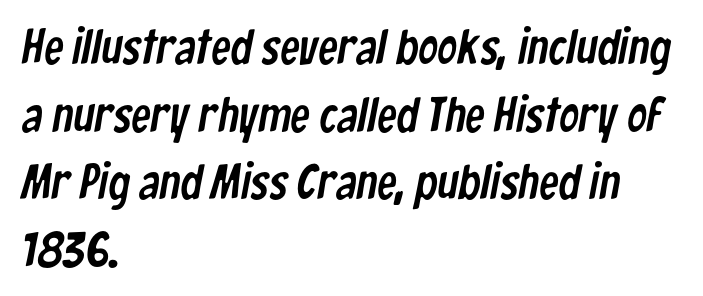
Honestly, there is no underline to notice here at all. The letters advance in unequal steps, a hallmark of proportional type. Line beginnings align vertically; line endings do not. Nobody touched the tracking dial on this one. The text was rendered using a sans face with plain stroke endings.
